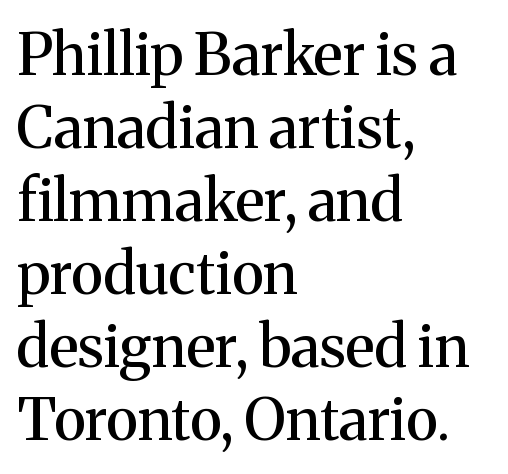
The image shows 58 px serif type, upright; set left-aligned, normal line spacing (1.26x), normal letter spacing, not underlined; medium stroke contrast and a medium x-height.
